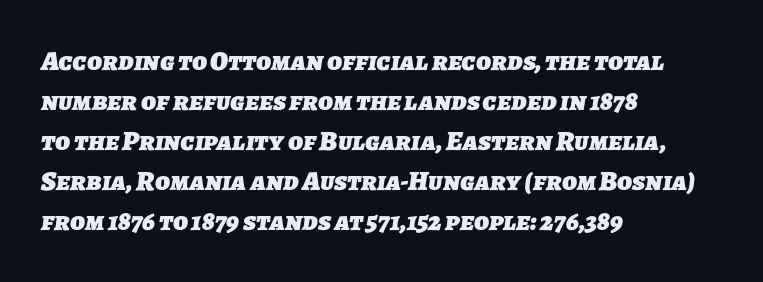
Compared with a centered layout, this one pins lines to the left instead. Each letter's strokes conclude bluntly, with no projecting serifs. Rows of type keep a routine distance in the vertical direction. Do the characters align in a grid? No, the font is proportional. Pretty heavy lettering here — definitely bold. The string is rendered with underlining switched off.
